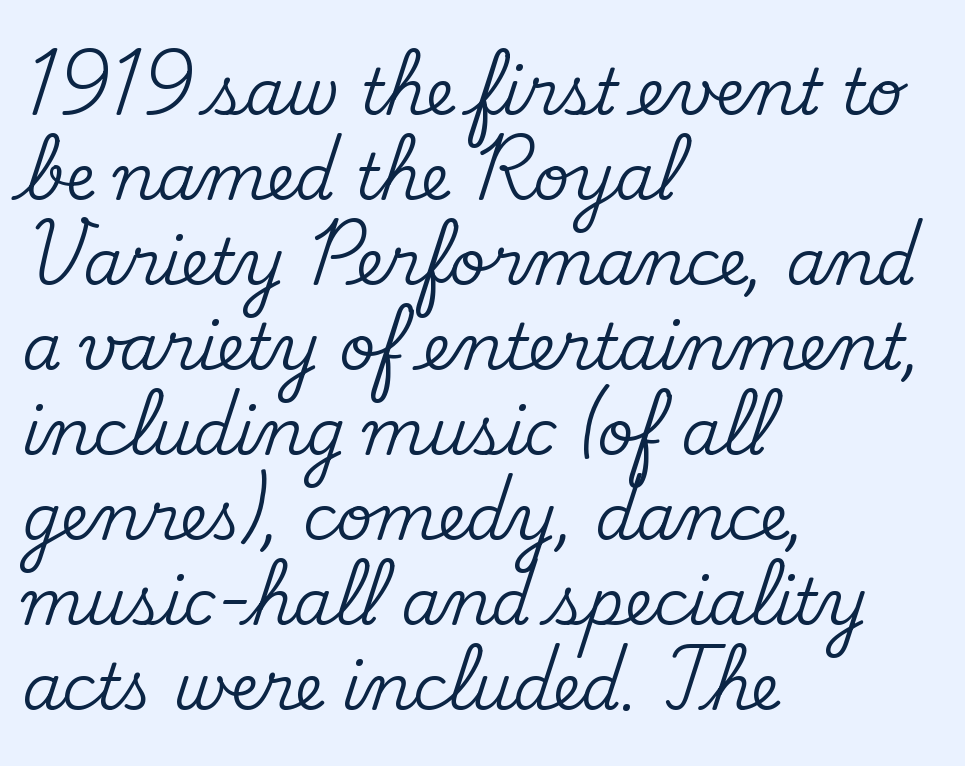
Q: Is the text italic (slanted)? A: Yes.
Q: Is the text underlined? A: No.
Q: How is the paragraph aligned? A: Left-aligned.
Q: Is the spacing between letters normal or unusually wide? A: Normal.
Q: Is the spacing between lines tight, normal or loose? A: Normal.
Q: Width (condensed, normal, or wide)? A: Normal.
Q: Stroke contrast? A: Medium.
Q: x-height? A: Small.
Q: Monospaced? A: No.
